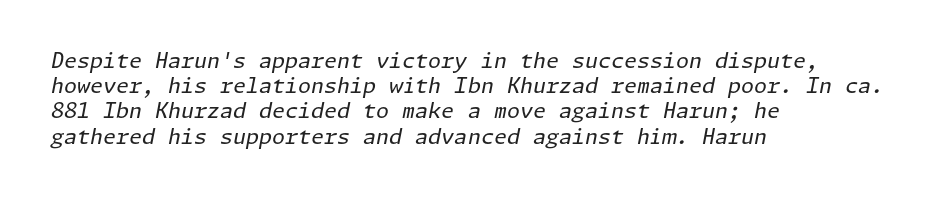
{"italic": "yes", "lean": "right", "slant_degrees": 11, "bold": "no", "underline": "no", "align": "left", "line_spacing_ratio": 1.2, "letter_spacing": "normal", "letter_spacing_em": 0.0, "glyph_px": 21}
